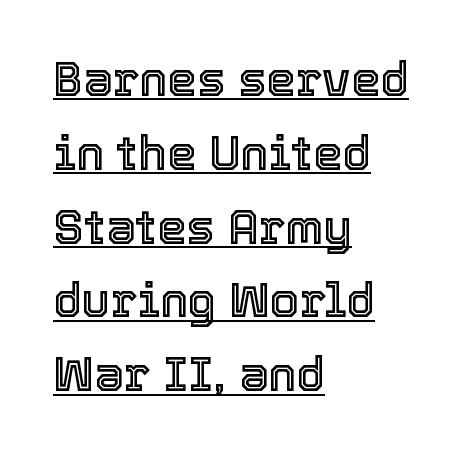
{"italic": "no", "width": "normal", "x_height": "medium", "monospaced": "no", "underline": "yes", "align": "left", "line_spacing": "normal", "line_spacing_ratio": 1.57, "letter_spacing": "normal", "letter_spacing_em": 0.0, "glyph_px": 47}
